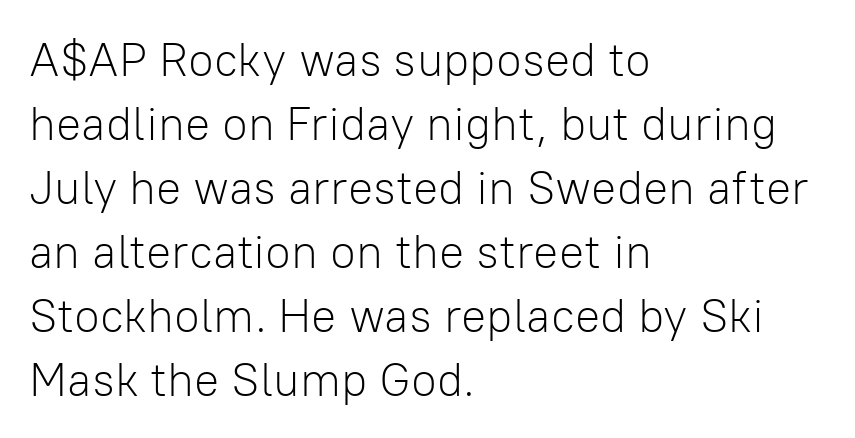
{"serif": "no", "italic": "no", "bold": "no", "weight": "light", "width": "normal", "stroke_contrast": "low", "x_height": "medium", "monospaced": "no", "underline": "no", "align": "left", "line_spacing": "normal", "line_spacing_ratio": 1.36, "letter_spacing": "normal", "letter_spacing_em": 0.0, "glyph_px": 47}
